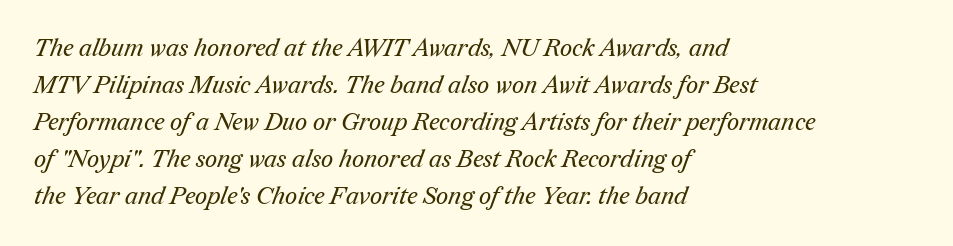
The image shows 24 px text type; set left-aligned, normal line spacing (1.54x), normal letter spacing, not underlined.
